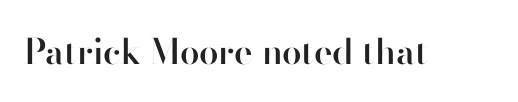
Q: Is the text bold? A: Semi-bold.
Q: Is the text italic (slanted)? A: No, it is upright.
Q: Is the typeface a serif or a sans-serif typeface? A: Sans-serif.
Q: Is the text underlined? A: No.
Q: Is the spacing between letters normal or unusually wide? A: Normal.
Q: Width (condensed, normal, or wide)? A: Normal.
Q: Stroke contrast? A: High.
Q: x-height? A: Small.
Q: Monospaced? A: No.
